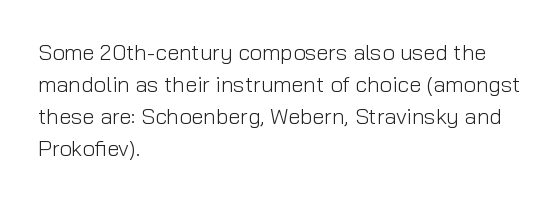
{"italic": "no", "bold": "no", "underline": "no", "align": "left", "line_spacing": "normal", "line_spacing_ratio": 1.45, "letter_spacing": "normal", "letter_spacing_em": 0.0, "glyph_px": 22}
